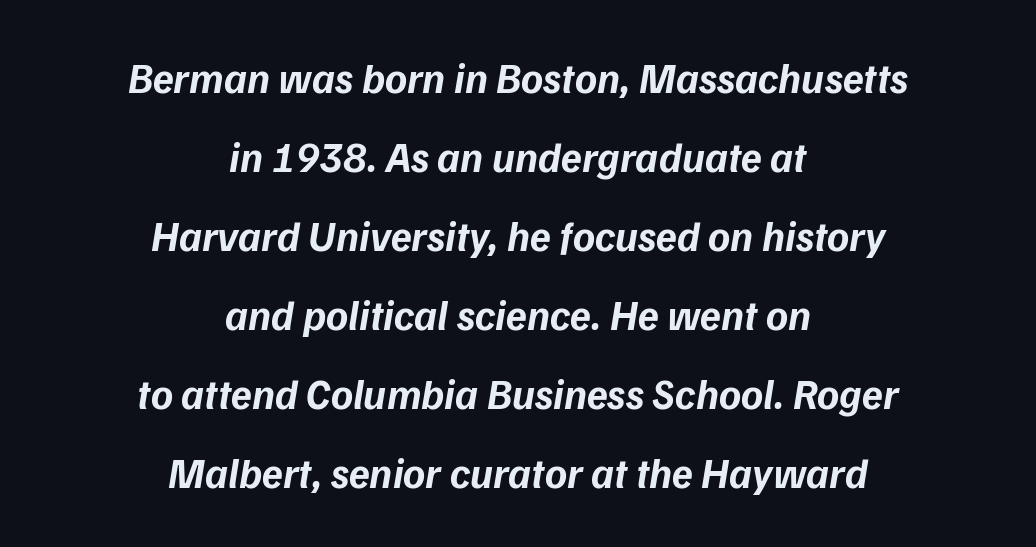
The image shows 42 px bold sans-serif type; set centered, line spacing 1.88x, normal letter spacing, not underlined; low stroke contrast and a medium x-height.
